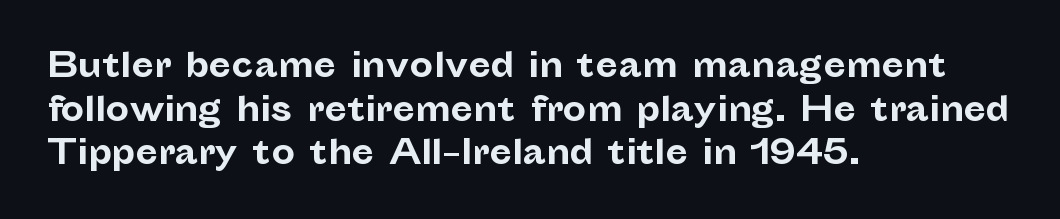
Q: Is the text bold? A: Yes.
Q: Is the text italic (slanted)? A: No, it is upright.
Q: Is the typeface a serif or a sans-serif typeface? A: Sans-serif.
Q: Is the text underlined? A: No.
Q: How is the paragraph aligned? A: Left-aligned.
Q: Is the spacing between letters normal or unusually wide? A: Normal.
Q: Is the spacing between lines tight, normal or loose? A: Normal.
Q: Width (condensed, normal, or wide)? A: Normal.
Q: Stroke contrast? A: Low.
Q: x-height? A: Medium.
Q: Monospaced? A: No.
